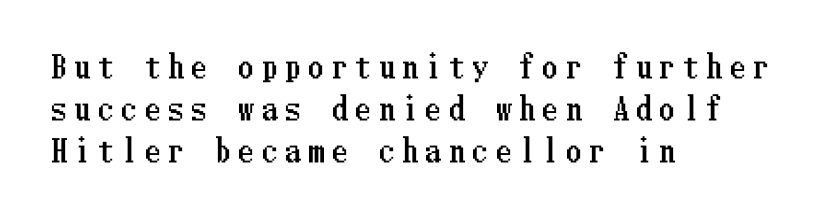
Q: Is the text italic (slanted)? A: No, it is upright.
Q: Is the text underlined? A: No.
Q: How is the paragraph aligned? A: Left-aligned.
Q: Is the spacing between letters normal or unusually wide? A: Unusually wide.
Q: Is the spacing between lines tight, normal or loose? A: Normal.
Q: Width (condensed, normal, or wide)? A: Condensed.
Q: Stroke contrast? A: Low.
Q: x-height? A: Medium.
